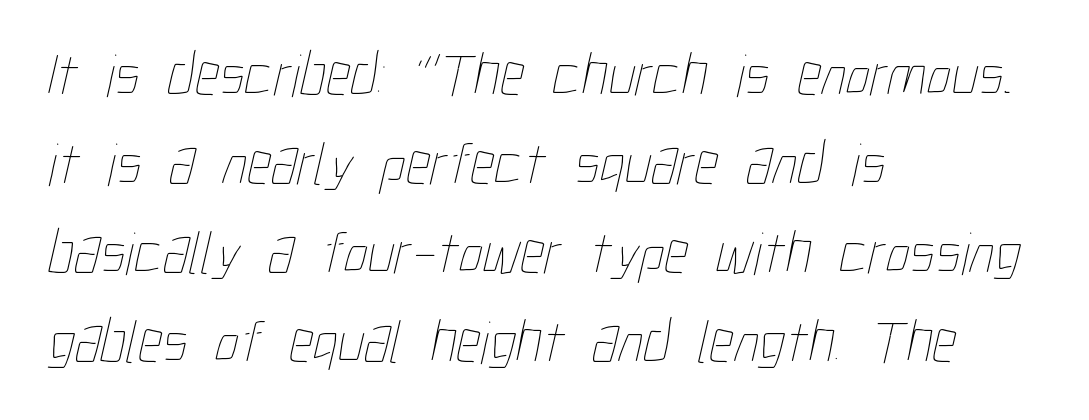
The rendering uses natural spacing where letterforms have individual widths. Tracking value appears to be zero — textbook default spacing. Rows of type keep a routine distance in the vertical direction. The strokes are not fattened; the text isn't bold.
